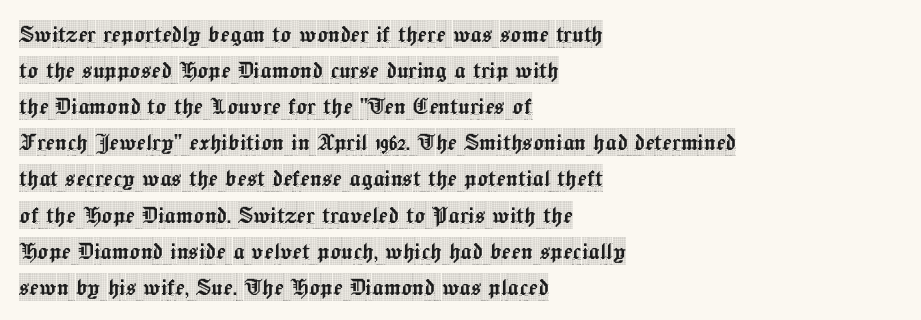
The leading is moderate, giving the passage an even texture. What kind of face is this? One with serifs. What stands out about the letter spacing? Nothing — it is the standard amount. Typeset ragged right — the left edge is the straight one. Descender tails drop into unmarked territory.
